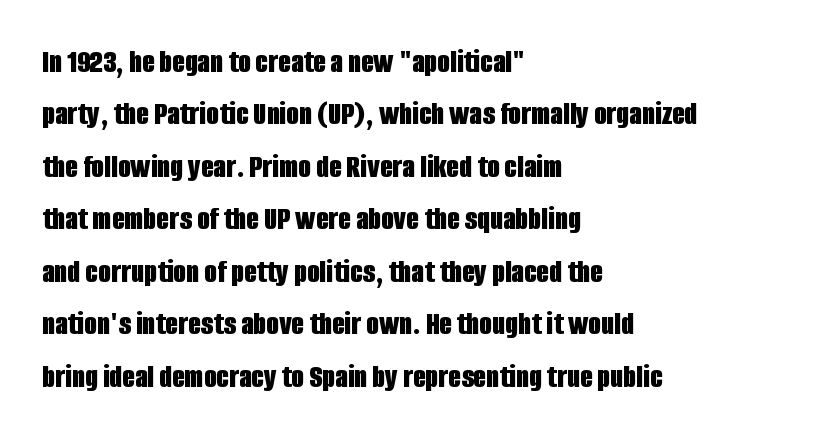
Q: Is the text bold? A: Yes.
Q: Is the text italic (slanted)? A: No, it is upright.
Q: Is the typeface a serif or a sans-serif typeface? A: Sans-serif.
Q: Is the text underlined? A: No.
Q: How is the paragraph aligned? A: Left-aligned.
Q: Is the spacing between letters normal or unusually wide? A: Normal.
Q: Is the spacing between lines tight, normal or loose? A: Normal.
Q: Width (condensed, normal, or wide)? A: Condensed.
Q: Stroke contrast? A: Low.
Q: x-height? A: Large.
Q: Monospaced? A: No.
